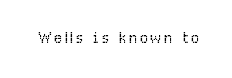
{"italic": "no", "bold": "no", "underline": "no", "glyph_px": 21}
